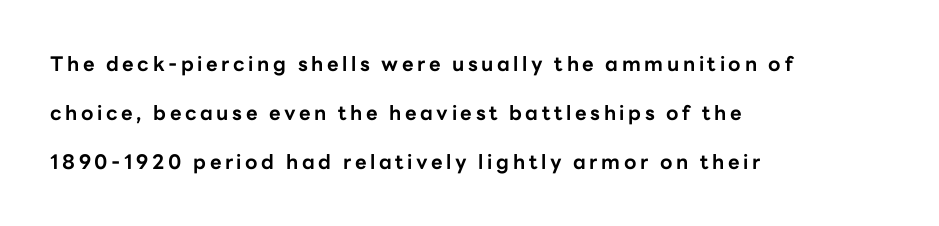
Every letter is thick-stroked: bold, no question. It's the straight-up-and-down kind of type. The zone under the glyphs is completely vacant. This block would shrink considerably if given ordinary leading; it's expanded now. In CSS terms this would be text-align: left.
